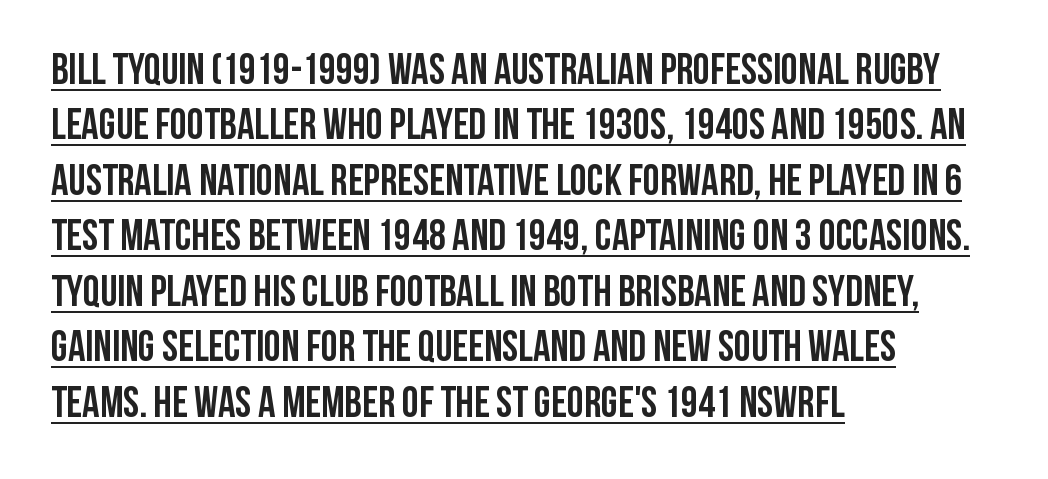
Q: Is the text bold? A: Yes.
Q: Is the text italic (slanted)? A: No, it is upright.
Q: Is the typeface a serif or a sans-serif typeface? A: Sans-serif.
Q: Is the text underlined? A: Yes.
Q: How is the paragraph aligned? A: Left-aligned.
Q: Is the spacing between letters normal or unusually wide? A: Normal.
Q: Is the spacing between lines tight, normal or loose? A: Normal.
Q: Width (condensed, normal, or wide)? A: Condensed.
Q: Stroke contrast? A: Low.
Q: x-height? A: Large.
Q: Monospaced? A: No.
